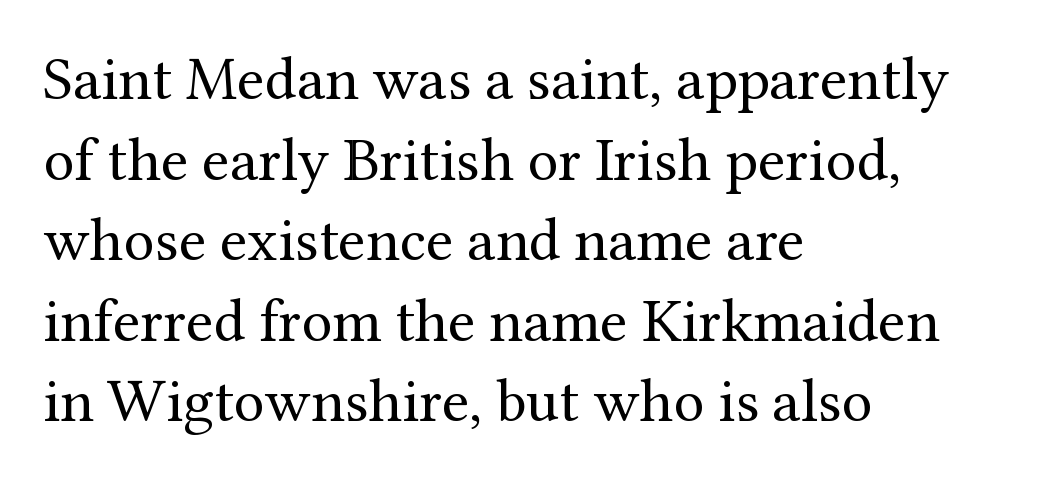
Alignment: flush left. Beneath every word, the page is bare. This block has exactly the height ordinary leading produces. Here the designer chose a conventional face with non-uniform glyph widths. The passage shown is not bold in any degree. The letters sit at their default tracking, neither squeezed nor spread.
